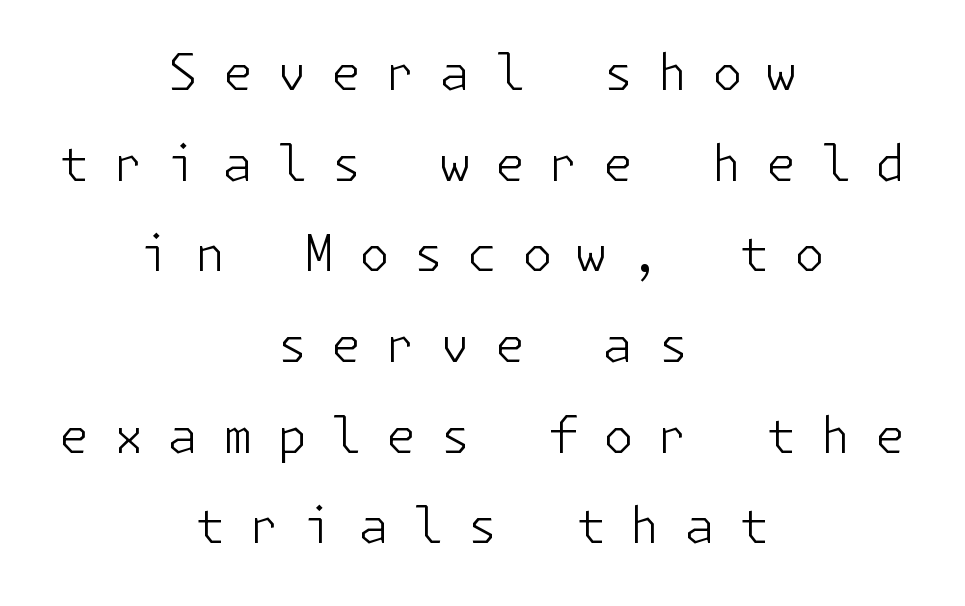
Q: Is the text bold? A: No.
Q: Is the text italic (slanted)? A: No, it is upright.
Q: Is the typeface a serif or a sans-serif typeface? A: Sans-serif.
Q: Is the text underlined? A: No.
Q: How is the paragraph aligned? A: Centered.
Q: Is the spacing between letters normal or unusually wide? A: Unusually wide.
Q: Width (condensed, normal, or wide)? A: Normal.
Q: Stroke contrast? A: Low.
Q: x-height? A: Medium.
